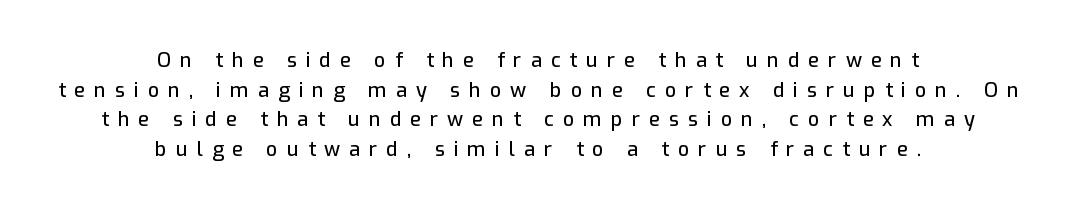
Spacing between characters has been opened up far beyond the box default. The paragraph has two soft edges and a firm central axis. Is there much room between lines? A standard amount, neither cramped nor airy. Anything drawn beneath the words? Only blank space. The lettering holds an erect, upright posture throughout.
